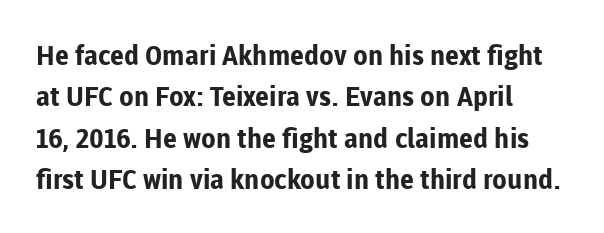
Q: Is the text bold? A: Yes.
Q: Is the text italic (slanted)? A: No, it is upright.
Q: Is the text underlined? A: No.
Q: How is the paragraph aligned? A: Left-aligned.
Q: Is the spacing between letters normal or unusually wide? A: Normal.
Q: Is the spacing between lines tight, normal or loose? A: Normal.
